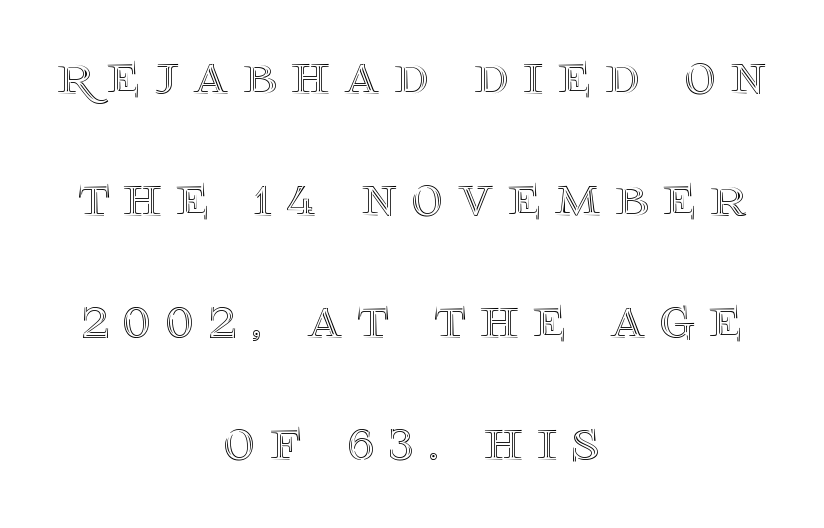
Q: Is the text italic (slanted)? A: No, it is upright.
Q: Is the text underlined? A: No.
Q: How is the paragraph aligned? A: Centered.
Q: Is the spacing between letters normal or unusually wide? A: Unusually wide.
Q: Is the spacing between lines tight, normal or loose? A: Loose.
Q: Width (condensed, normal, or wide)? A: Normal.
Q: x-height? A: Large.
Q: Monospaced? A: No.
